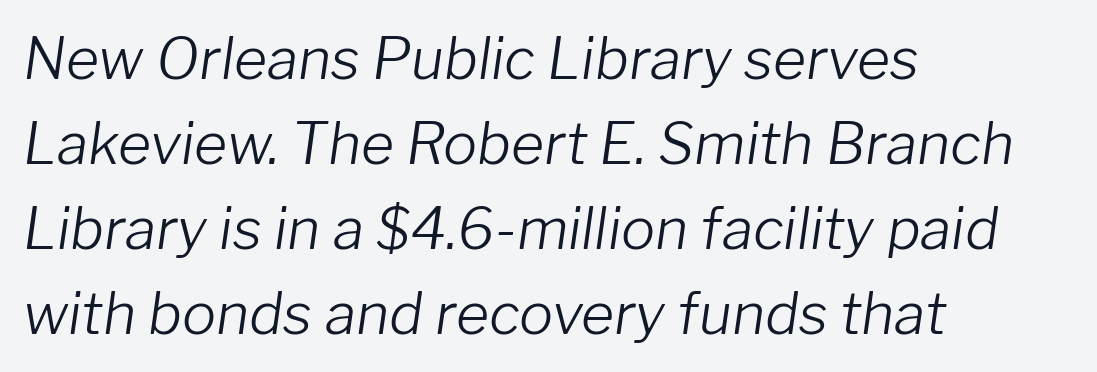
The image shows 57 px light type, italic (leaning right); set left-aligned, normal line spacing (1.49x), normal letter spacing, not underlined; low stroke contrast and a medium x-height.
